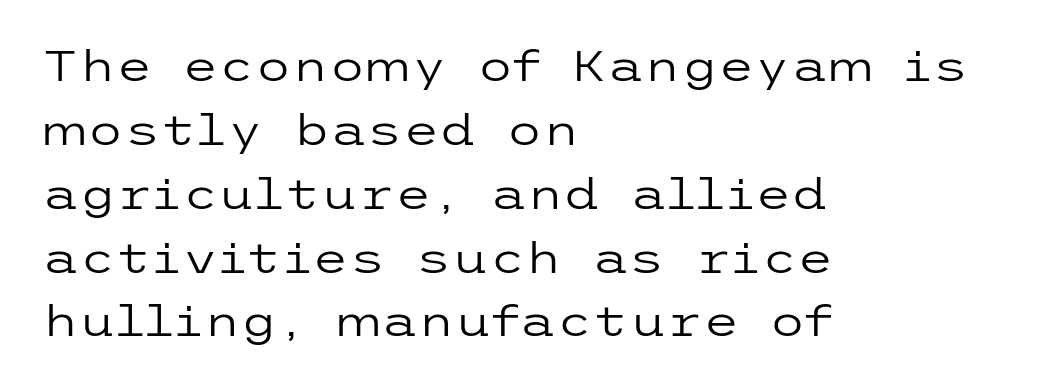
Q: Is the text bold? A: No.
Q: Is the text italic (slanted)? A: No, it is upright.
Q: Is the typeface a serif or a sans-serif typeface? A: Sans-serif.
Q: Is the text underlined? A: No.
Q: How is the paragraph aligned? A: Left-aligned.
Q: Is the spacing between letters normal or unusually wide? A: Normal.
Q: Is the spacing between lines tight, normal or loose? A: Normal.
Q: Width (condensed, normal, or wide)? A: Wide.
Q: Stroke contrast? A: Low.
Q: x-height? A: Medium.
